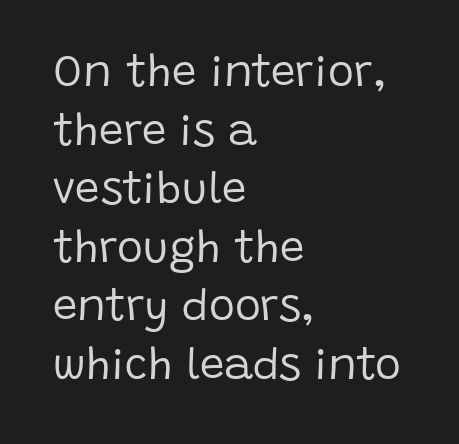
The face used here is proportionally spaced, like ordinary book or web type. The strip under each line holds only bare page. A classic flush-left, rag-right setting is used for this passage. Is there any slant? The stems are plumb.
